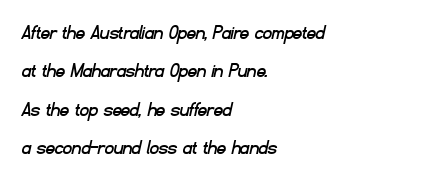
Compared with typical body copy, the letter spacing here is the same. The baseline area is clear. Line beginnings align vertically; line endings do not.
